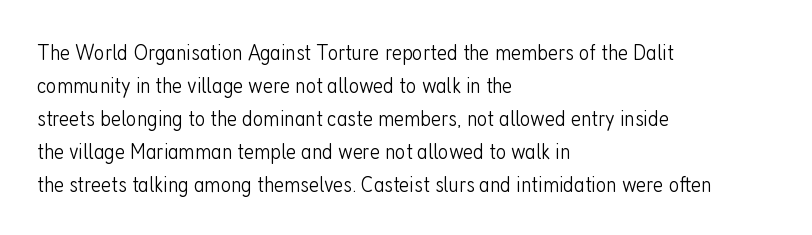
{"italic": "no", "bold": "no", "underline": "no", "align": "left", "line_spacing": "normal", "line_spacing_ratio": 1.43, "letter_spacing": "normal", "letter_spacing_em": 0.0, "glyph_px": 23}
